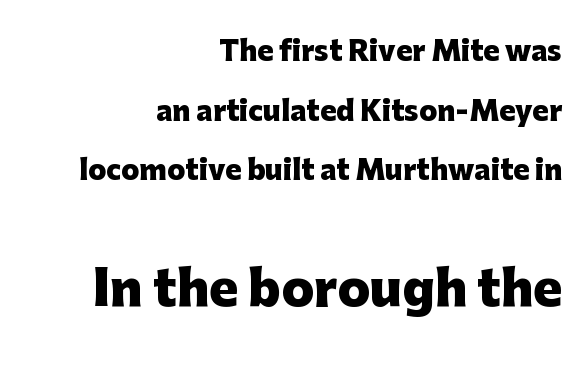
The image shows 48 px heavy sans-serif type, upright; set right-aligned, loose line spacing (2.21x), normal letter spacing, not underlined; the second (bottom) block is 1.78x larger; low stroke contrast and a medium x-height.
